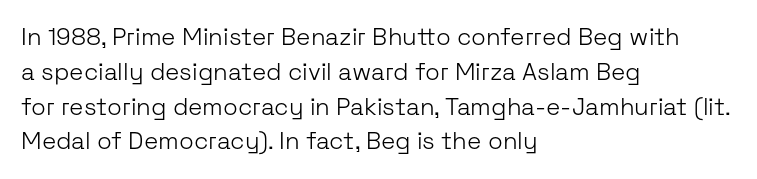
Q: Is the text bold? A: No.
Q: Is the text italic (slanted)? A: No, it is upright.
Q: Is the text underlined? A: No.
Q: How is the paragraph aligned? A: Left-aligned.
Q: Is the spacing between letters normal or unusually wide? A: Normal.
Q: Is the spacing between lines tight, normal or loose? A: Normal.
